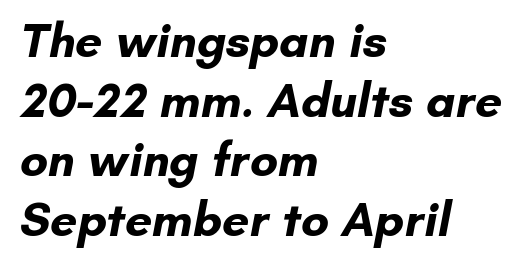
Q: Is the text bold? A: Yes.
Q: Is the typeface a serif or a sans-serif typeface? A: Sans-serif.
Q: Is the text underlined? A: No.
Q: How is the paragraph aligned? A: Left-aligned.
Q: Is the spacing between letters normal or unusually wide? A: Normal.
Q: Width (condensed, normal, or wide)? A: Normal.
Q: Stroke contrast? A: Low.
Q: x-height? A: Small.
Q: Monospaced? A: No.
